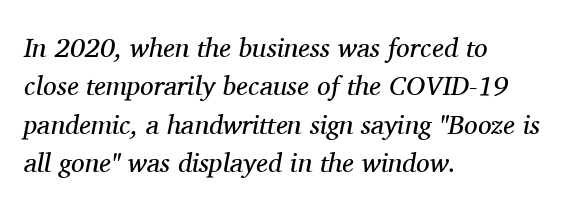
Italic: yes, the glyphs are oblique. Layout note: lines flush left. Short note: letters normally spaced. Words float on clear page, feet unadorned.
